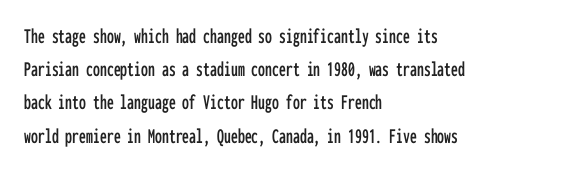
These lines keep a tight, regular rhythm from letter to letter. Vertical spacing — default. No word sits above an underline. The setting favours the left margin, as ordinary paragraphs usually do. The font's upright variant was chosen for this text.
